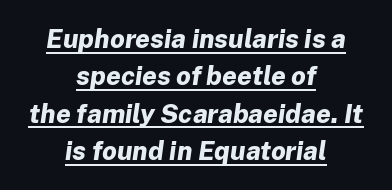
{"italic": "yes", "lean": "right", "slant_degrees": 8, "bold": "yes", "underline": "yes", "align": "center", "line_spacing": "normal", "line_spacing_ratio": 1.44, "letter_spacing": "normal", "letter_spacing_em": 0.0, "glyph_px": 26}
